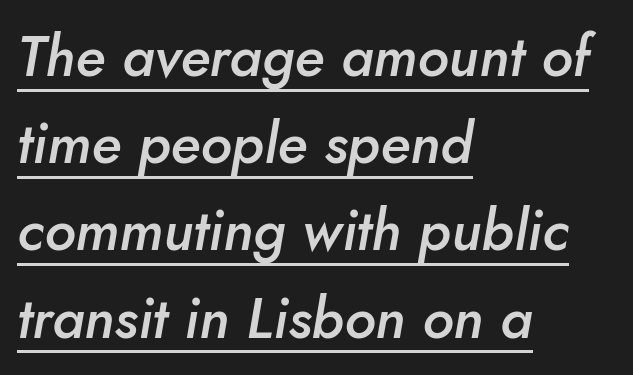
{"italic": "yes", "lean": "right", "slant_degrees": 10, "bold": "semi", "weight": "semibold", "width": "normal", "stroke_contrast": "low", "x_height": "small", "monospaced": "no", "underline": "yes", "align": "left", "line_spacing": "normal", "line_spacing_ratio": 1.53, "letter_spacing": "normal", "letter_spacing_em": 0.0, "glyph_px": 57}
